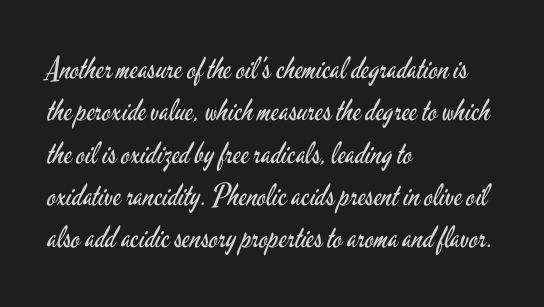
Q: Is the text bold? A: No.
Q: Is the text italic (slanted)? A: Yes.
Q: Is the typeface a serif or a sans-serif typeface? A: Sans-serif.
Q: Is the text underlined? A: No.
Q: How is the paragraph aligned? A: Left-aligned.
Q: Is the spacing between letters normal or unusually wide? A: Normal.
Q: Is the spacing between lines tight, normal or loose? A: Normal.
Q: Width (condensed, normal, or wide)? A: Condensed.
Q: Stroke contrast? A: Low.
Q: x-height? A: Small.
Q: Monospaced? A: No.
